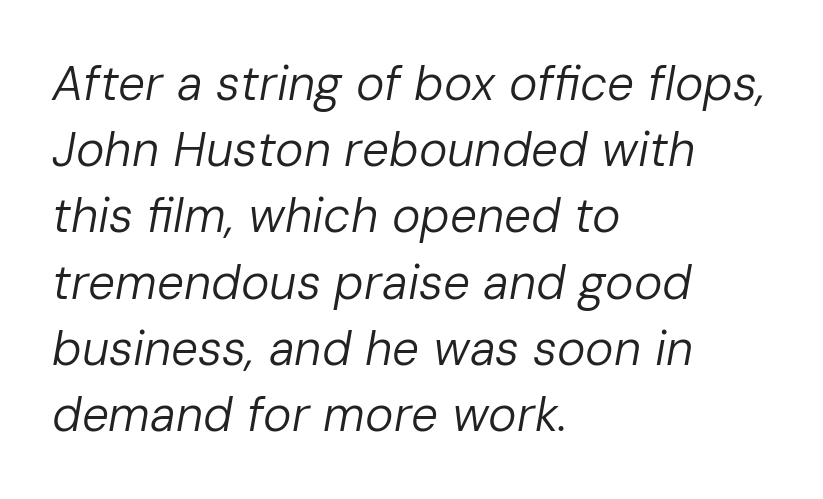
The image shows 48 px regular-weight type, italic (leaning right); set left-aligned, normal line spacing (1.38x), normal letter spacing, not underlined; low stroke contrast and a medium x-height.
